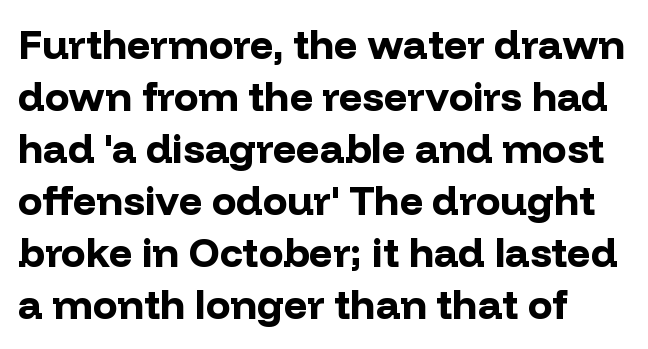
The image shows 41 px bold sans-serif type, upright; set left-aligned, normal line spacing (1.27x), normal letter spacing, not underlined; low stroke contrast and a medium x-height.
